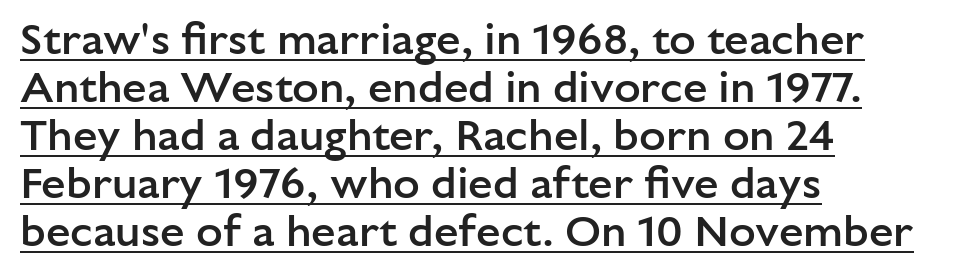
Q: Is the text bold? A: Semi-bold.
Q: Is the text italic (slanted)? A: No, it is upright.
Q: Is the typeface a serif or a sans-serif typeface? A: Sans-serif.
Q: Is the text underlined? A: Yes.
Q: How is the paragraph aligned? A: Left-aligned.
Q: Is the spacing between letters normal or unusually wide? A: Normal.
Q: Is the spacing between lines tight, normal or loose? A: Tight.
Q: Width (condensed, normal, or wide)? A: Normal.
Q: Stroke contrast? A: Low.
Q: x-height? A: Medium.
Q: Monospaced? A: No.
